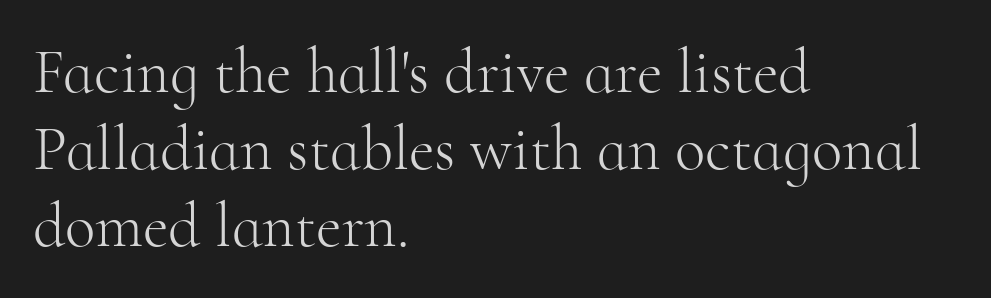
The image shows 63 px light serif type, upright; set left-aligned, line spacing 1.22x, normal letter spacing, not underlined; high stroke contrast and a small x-height.
